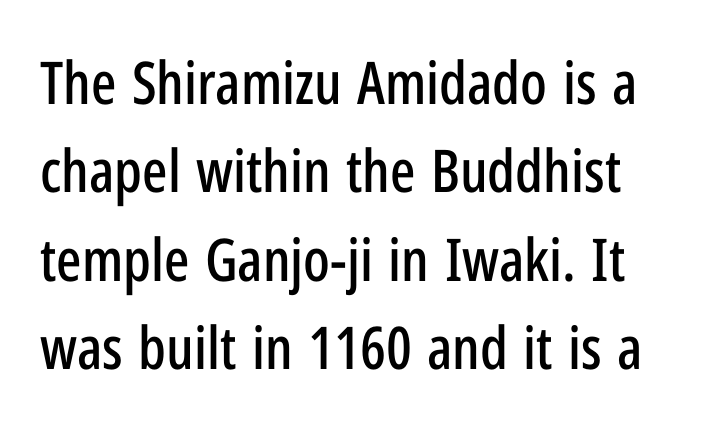
{"serif": "no", "italic": "no", "width": "condensed", "stroke_contrast": "low", "x_height": "medium", "monospaced": "no", "underline": "no", "line_spacing": "normal", "line_spacing_ratio": 1.5, "letter_spacing": "normal", "letter_spacing_em": 0.0, "glyph_px": 59}
